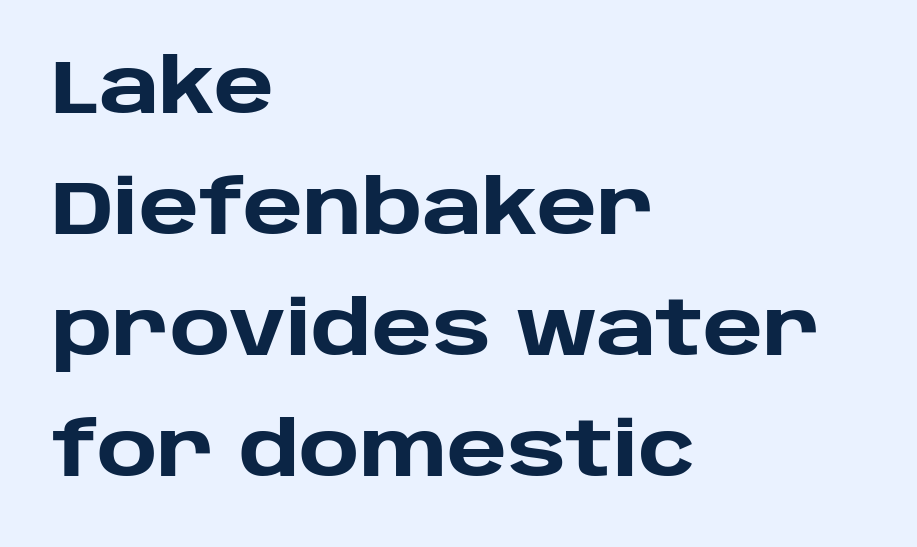
Q: Is the text bold? A: Yes.
Q: Is the text italic (slanted)? A: No, it is upright.
Q: Is the typeface a serif or a sans-serif typeface? A: Sans-serif.
Q: Is the text underlined? A: No.
Q: How is the paragraph aligned? A: Left-aligned.
Q: Is the spacing between letters normal or unusually wide? A: Normal.
Q: Is the spacing between lines tight, normal or loose? A: Normal.
Q: Width (condensed, normal, or wide)? A: Normal.
Q: Stroke contrast? A: Low.
Q: x-height? A: Large.
Q: Monospaced? A: No.
